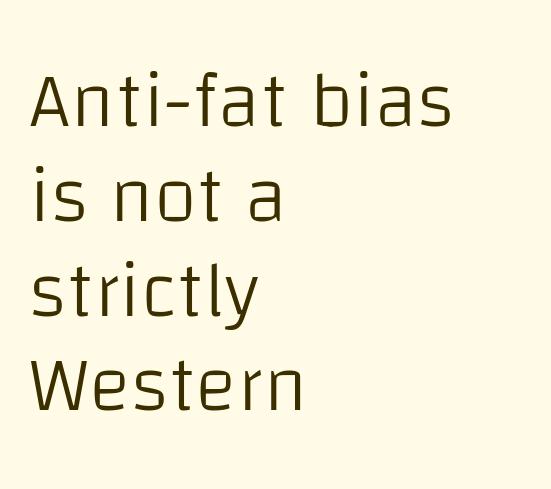
The image shows 79 px light sans-serif type, upright; set left-aligned, line spacing 1.2x, normal letter spacing, not underlined; low stroke contrast and a large x-height.
